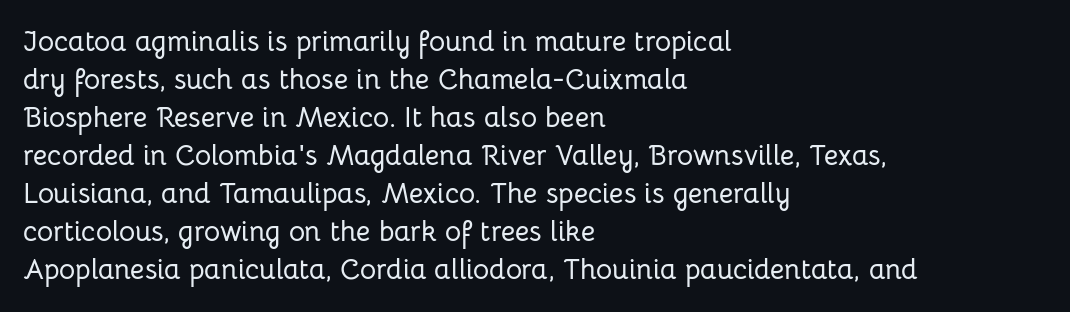
The image shows 28 px sans-serif type, upright; set left-aligned, normal line spacing (1.36x), normal letter spacing, not underlined; low stroke contrast and a medium x-height.
